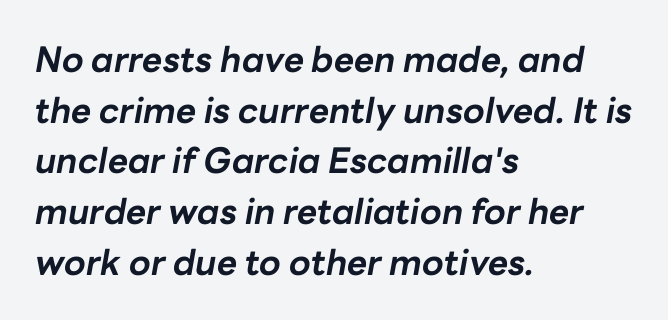
The image shows 35 px bold type, italic (leaning right); set left-aligned, normal line spacing (1.45x), normal letter spacing, not underlined; low stroke contrast and a medium x-height.
